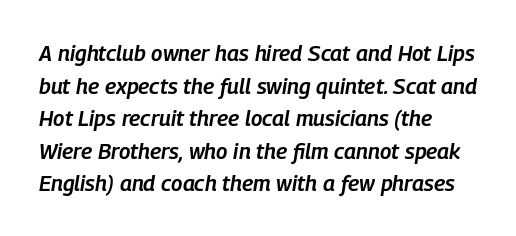
{"italic": "yes", "lean": "right", "slant_degrees": 9, "bold": "semi", "underline": "no", "align": "left", "line_spacing": "normal", "line_spacing_ratio": 1.48, "letter_spacing": "normal", "letter_spacing_em": 0.0, "glyph_px": 22}
